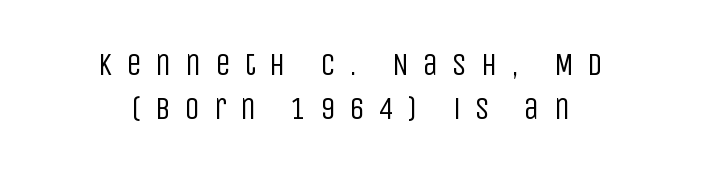
Q: Is the text bold? A: No.
Q: Is the text italic (slanted)? A: No, it is upright.
Q: Is the typeface a serif or a sans-serif typeface? A: Sans-serif.
Q: Is the text underlined? A: No.
Q: How is the paragraph aligned? A: Centered.
Q: Is the spacing between letters normal or unusually wide? A: Unusually wide.
Q: Is the spacing between lines tight, normal or loose? A: Normal.
Q: Width (condensed, normal, or wide)? A: Condensed.
Q: Stroke contrast? A: Low.
Q: x-height? A: Large.
Q: Monospaced? A: No.
